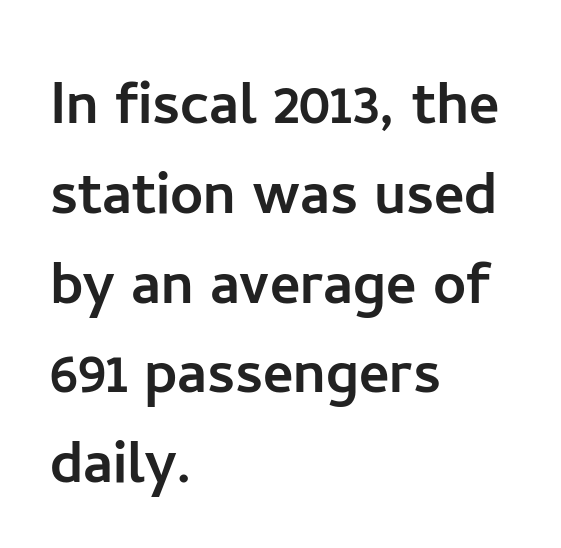
Typographically, this falls in the sans-serif category. The compositor pushed each line to the left boundary. Posture: straight, roman, zero tilt. Character widths vary here, with narrow letters taking less room than wide ones. Glyph-to-glyph distance matches everyday printed text.
